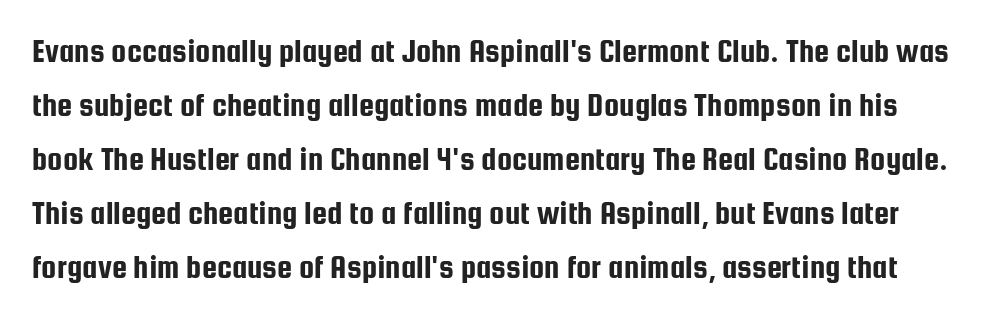
The image shows 34 px condensed sans-serif type, upright; set normal line spacing (1.59x), normal letter spacing, not underlined; low stroke contrast and a medium x-height.
